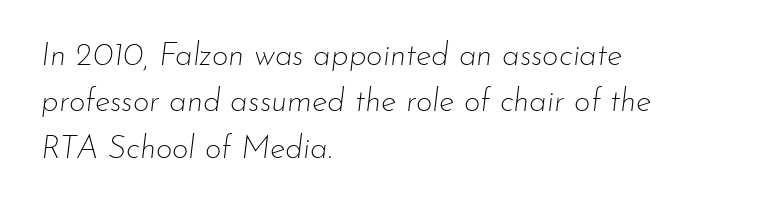
{"italic": "yes", "lean": "right", "slant_degrees": 7, "bold": "no", "weight": "thin", "width": "normal", "stroke_contrast": "low", "x_height": "small", "monospaced": "no", "underline": "no", "align": "left", "line_spacing": "normal", "line_spacing_ratio": 1.45, "letter_spacing": "normal", "letter_spacing_em": 0.0, "glyph_px": 32}
